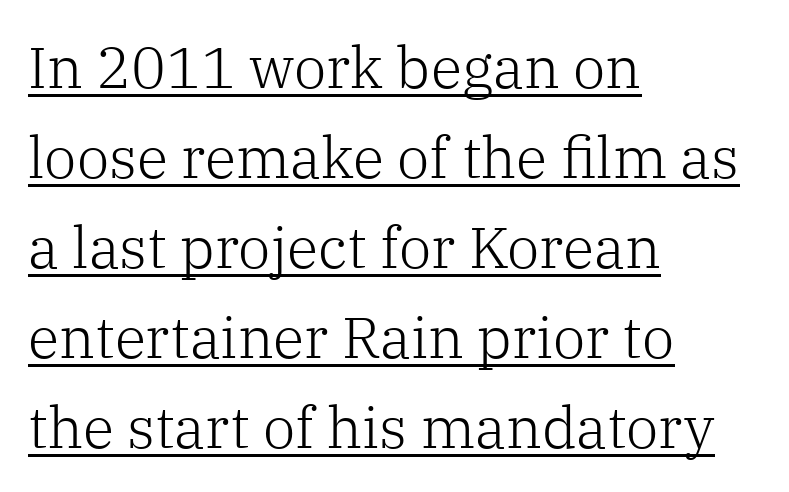
Q: Is the text bold? A: No.
Q: Is the text italic (slanted)? A: No, it is upright.
Q: Is the typeface a serif or a sans-serif typeface? A: Serif.
Q: Is the text underlined? A: Yes.
Q: How is the paragraph aligned? A: Left-aligned.
Q: Is the spacing between letters normal or unusually wide? A: Normal.
Q: Is the spacing between lines tight, normal or loose? A: Normal.
Q: Width (condensed, normal, or wide)? A: Normal.
Q: Stroke contrast? A: Low.
Q: x-height? A: Medium.
Q: Monospaced? A: No.
